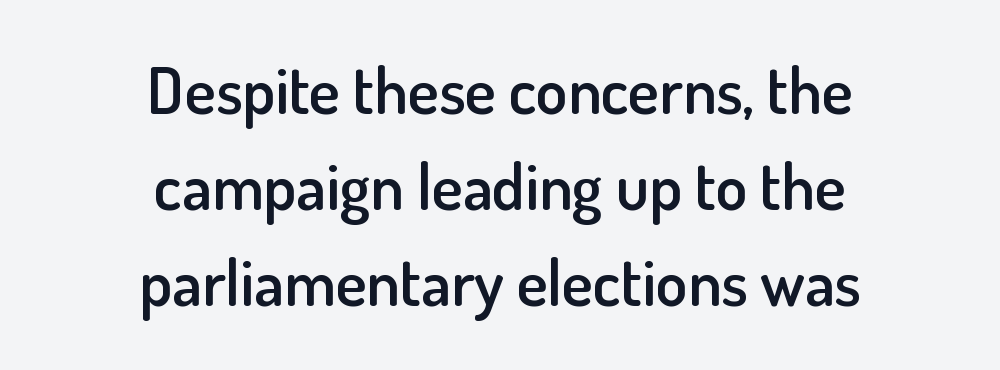
The image shows 65 px semibold sans-serif type, upright; set centered, normal line spacing (1.48x), normal letter spacing, not underlined; low stroke contrast and a small x-height.
